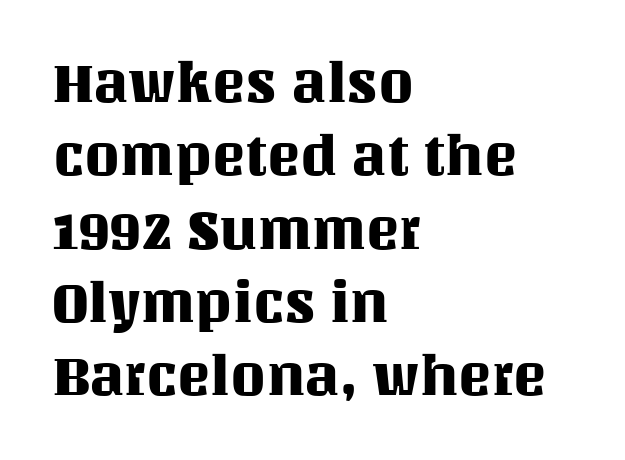
{"italic": "no", "width": "normal", "stroke_contrast": "medium", "x_height": "large", "monospaced": "no", "underline": "no", "align": "left", "line_spacing": "normal", "line_spacing_ratio": 1.31, "letter_spacing": "normal", "letter_spacing_em": 0.0, "glyph_px": 56}
